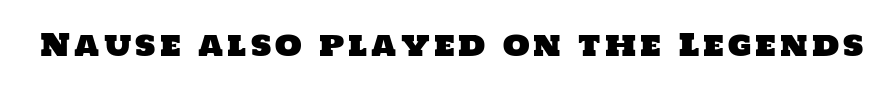
{"serif": "no", "width": "normal", "stroke_contrast": "low", "x_height": "large", "monospaced": "no", "underline": "no", "glyph_px": 31}
